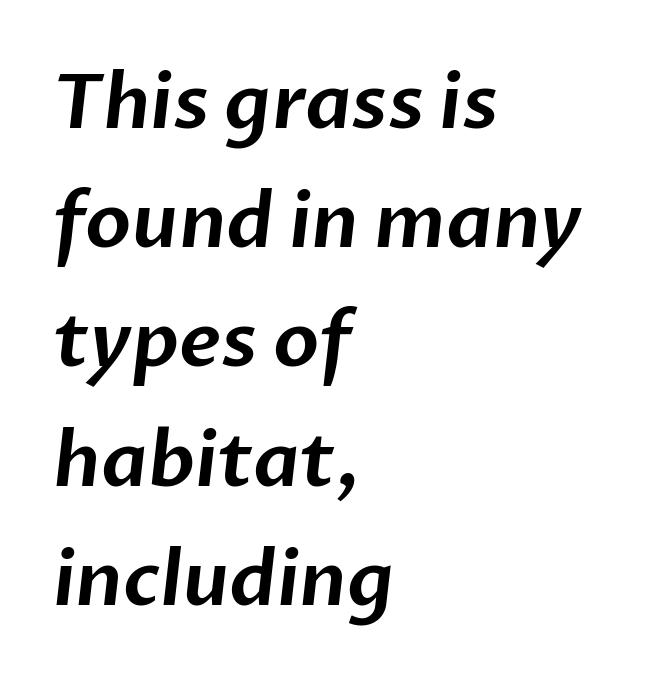
Q: Is the typeface a serif or a sans-serif typeface? A: Sans-serif.
Q: Is the text underlined? A: No.
Q: How is the paragraph aligned? A: Left-aligned.
Q: Is the spacing between letters normal or unusually wide? A: Normal.
Q: Is the spacing between lines tight, normal or loose? A: Normal.
Q: Width (condensed, normal, or wide)? A: Normal.
Q: Stroke contrast? A: Low.
Q: x-height? A: Medium.
Q: Monospaced? A: No.
